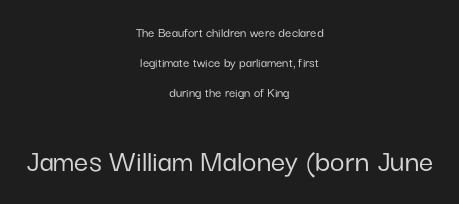
Q: Is the text italic (slanted)? A: No, it is upright.
Q: Is the typeface a serif or a sans-serif typeface? A: Sans-serif.
Q: Is the text underlined? A: No.
Q: How is the paragraph aligned? A: Centered.
Q: Is the spacing between letters normal or unusually wide? A: Normal.
Q: Is the spacing between lines tight, normal or loose? A: Loose.
Q: Which block of text is set in a larger size, the first (top) or the second (bottom)? A: The second (bottom) one.
Q: Width (condensed, normal, or wide)? A: Normal.
Q: Stroke contrast? A: Low.
Q: x-height? A: Medium.
Q: Monospaced? A: No.
